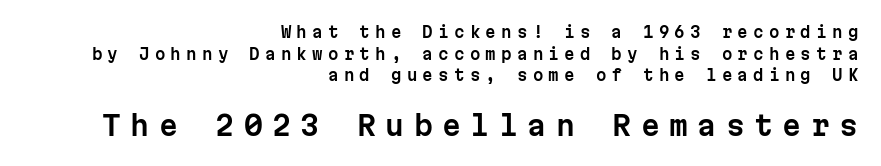
The image shows 27 px text type, upright; set right-aligned, normal line spacing (1.44x), unusually wide letter spacing (+0.35 em), not underlined; the second (bottom) block is 1.8x larger.
